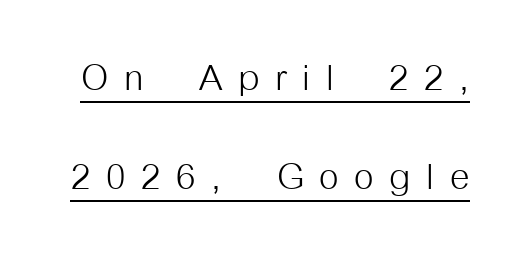
The text was rendered using a sans face with plain stroke endings. Note the varied advance widths — an 'i' is clearly narrower than an 'm'. Does the lettering tilt? It doesn't — this is upright. Students, note that the glyphs here are deliberately spaced far apart. Summary of weight: not heavy and not bold. This rendering features underlined lettering.
